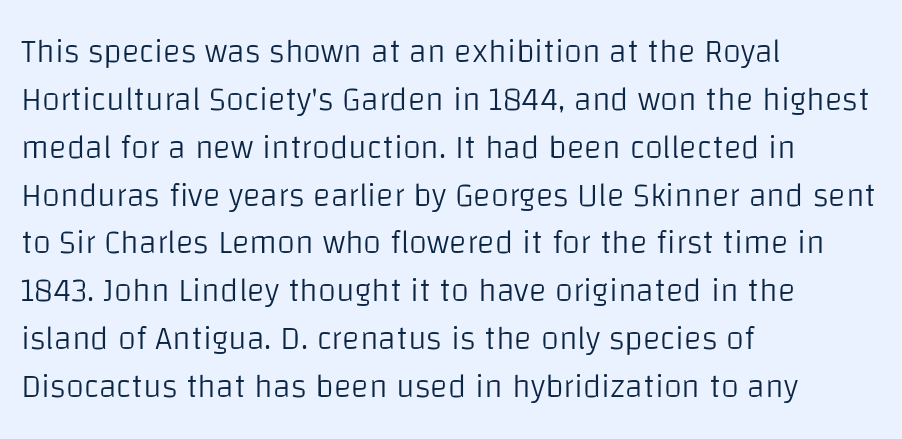
{"serif": "no", "italic": "no", "bold": "no", "weight": "light", "width": "normal", "stroke_contrast": "low", "x_height": "large", "monospaced": "no", "underline": "no", "align": "left", "line_spacing": "normal", "line_spacing_ratio": 1.45, "letter_spacing": "normal", "letter_spacing_em": 0.0, "glyph_px": 33}
